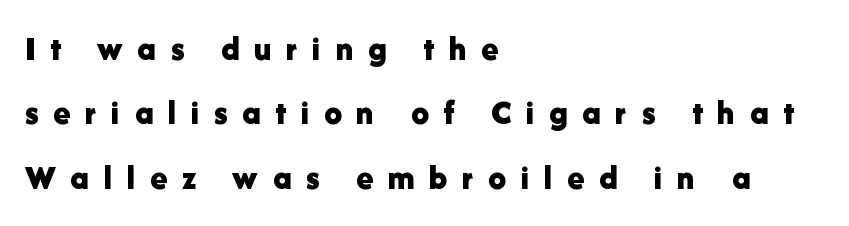
The image shows 35 px bold sans-serif type, upright; set left-aligned, line spacing 1.84x, unusually wide letter spacing (+0.42 em), not underlined; low stroke contrast and a medium x-height.
